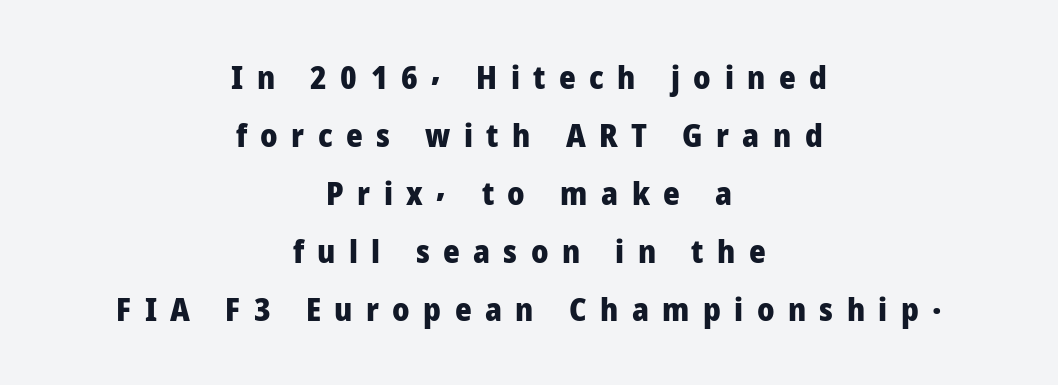
Style check: upright. The foot of each line stays bare and open. The line texture is sparse and dotted thanks to wide tracking. Emphasis by weight is at full strength: bold.
